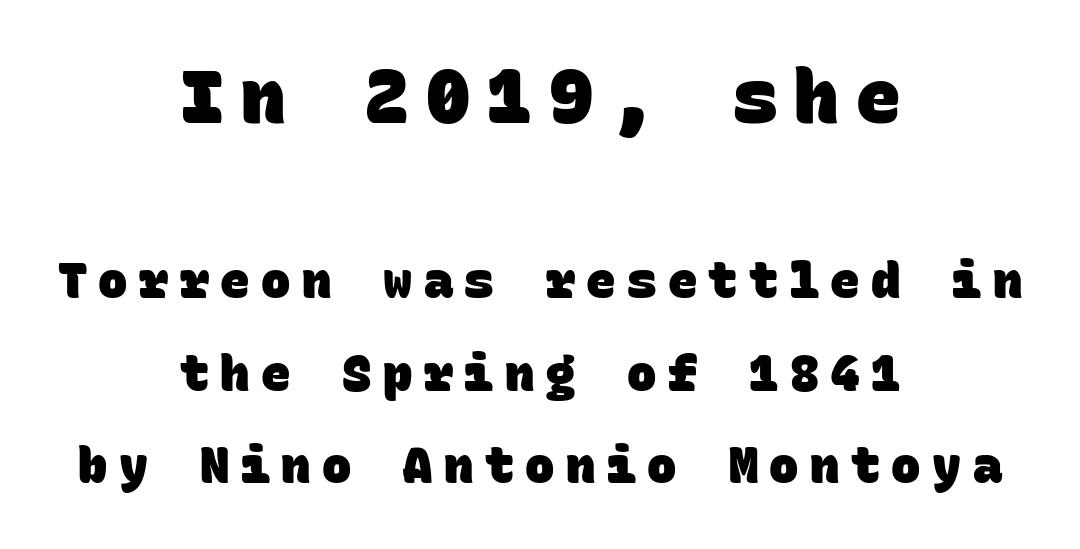
{"serif": "no", "bold": "yes", "weight": "heavy", "width": "normal", "stroke_contrast": "low", "x_height": "large", "monospaced": "yes", "underline": "no", "align": "center", "line_spacing_ratio": 1.89, "letter_spacing": "wide", "letter_spacing_em": 0.23, "larger_block": "first", "size_ratio": 1.51, "glyph_px": 74}
